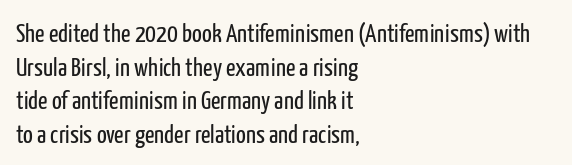
The image shows 26 px text type, upright; set left-aligned, normal line spacing (1.29x), normal letter spacing, not underlined.
